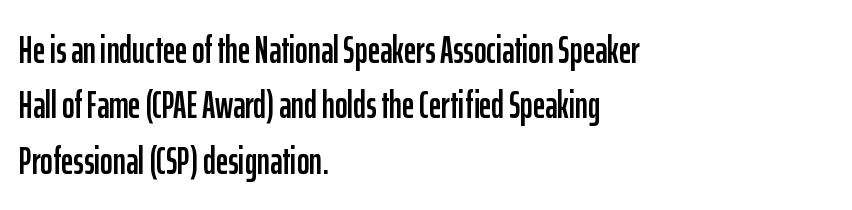
The image shows 38 px condensed sans-serif type, upright; set left-aligned, normal line spacing (1.46x), normal letter spacing, not underlined; low stroke contrast and a medium x-height.
